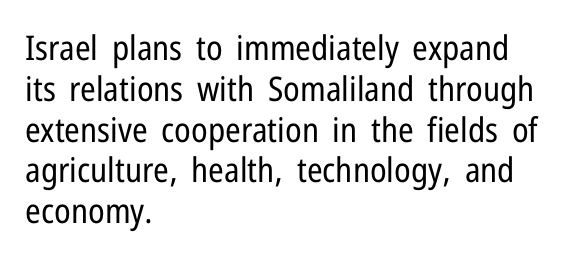
Q: Is the text bold? A: No.
Q: Is the text italic (slanted)? A: No, it is upright.
Q: Is the typeface a serif or a sans-serif typeface? A: Sans-serif.
Q: Is the text underlined? A: No.
Q: How is the paragraph aligned? A: Left-aligned.
Q: Is the spacing between letters normal or unusually wide? A: Normal.
Q: Width (condensed, normal, or wide)? A: Condensed.
Q: Stroke contrast? A: Low.
Q: x-height? A: Medium.
Q: Monospaced? A: No.
